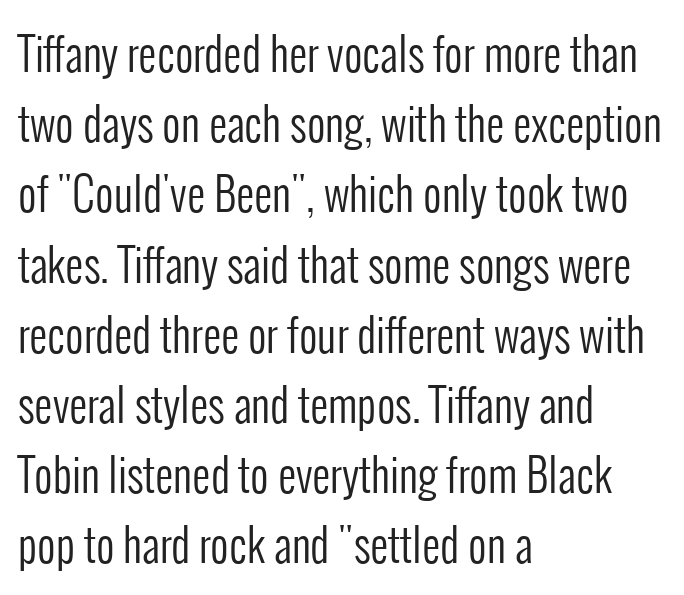
The letters sit at their default tracking, neither squeezed nor spread. Regarding serifs, this sample does without them. The space between consecutive lines is moderate. Horizontally, the lines are justified to the leading edge only. Is the type heavy? It reads as light-to-regular instead.
